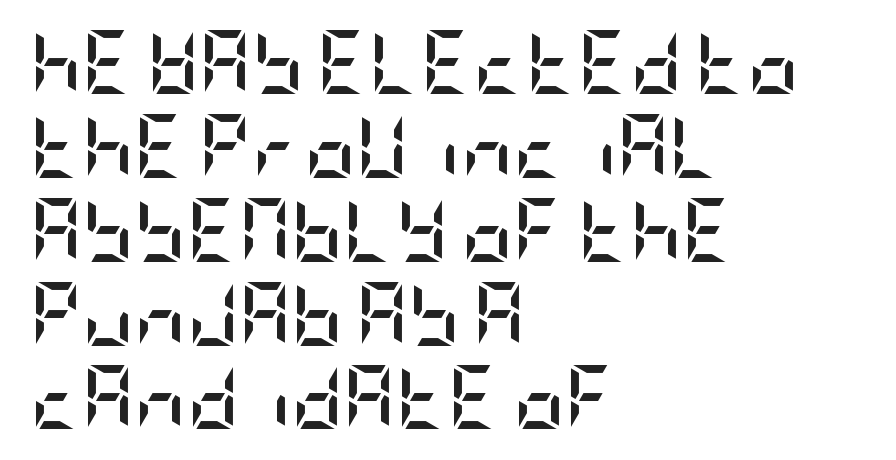
Q: Is the text bold? A: Yes.
Q: Is the text italic (slanted)? A: No, it is upright.
Q: Is the typeface a serif or a sans-serif typeface? A: Sans-serif.
Q: Is the text underlined? A: No.
Q: How is the paragraph aligned? A: Left-aligned.
Q: Is the spacing between letters normal or unusually wide? A: Normal.
Q: Is the spacing between lines tight, normal or loose? A: Normal.
Q: Width (condensed, normal, or wide)? A: Condensed.
Q: Stroke contrast? A: Low.
Q: x-height? A: Large.
